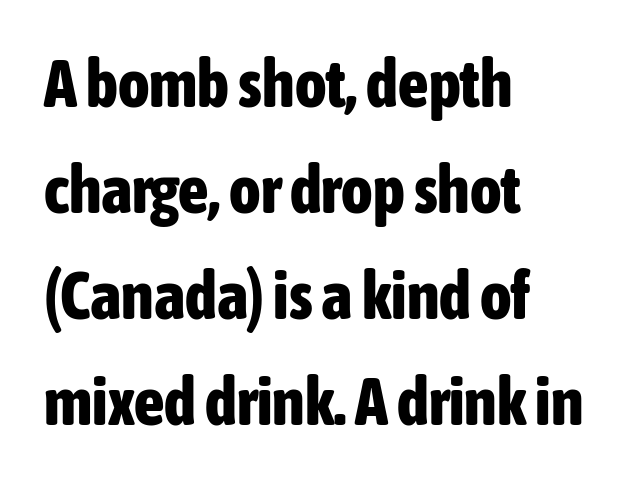
You'd pick this weight for a headline — it's a proper bold. The typesetter chose a ragged-right arrangement here. Look at the bottom of the vertical strokes: they stop flat, with no serifs. Ascenders rise straight up at ninety degrees. Nobody drew a line under any word here. Compared with typical paragraphs, the rows here are spaced about the same.
